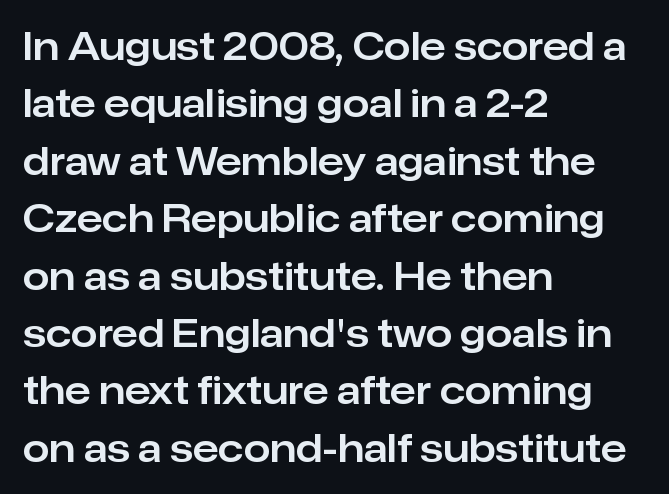
The designer went with a sans here, leaving each stem footless. If you drew a line through each stem, it would be perfectly vertical. Does extra space separate the letters? No, they use regular spacing. Leftover space on each line is placed entirely after the last word. The block of text has a typical density, with ordinary space between rows.
